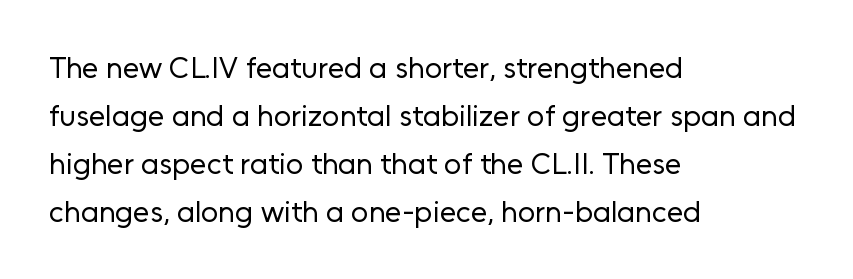
Q: Is the text bold? A: No.
Q: Is the text italic (slanted)? A: No, it is upright.
Q: Is the typeface a serif or a sans-serif typeface? A: Sans-serif.
Q: Is the text underlined? A: No.
Q: How is the paragraph aligned? A: Left-aligned.
Q: Is the spacing between letters normal or unusually wide? A: Normal.
Q: Is the spacing between lines tight, normal or loose? A: Normal.
Q: Width (condensed, normal, or wide)? A: Normal.
Q: Stroke contrast? A: Low.
Q: x-height? A: Medium.
Q: Monospaced? A: No.
